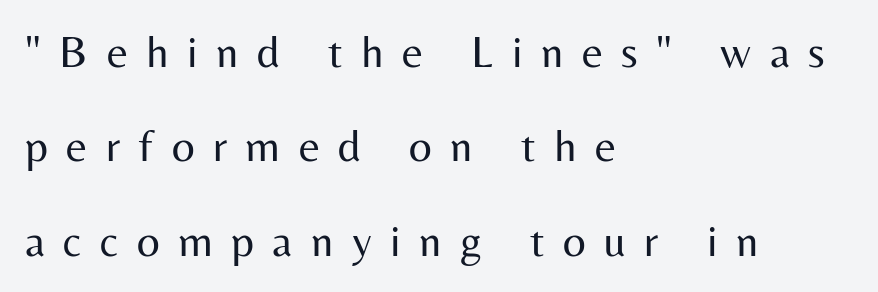
Q: Is the text bold? A: No.
Q: Is the text italic (slanted)? A: No, it is upright.
Q: Is the typeface a serif or a sans-serif typeface? A: Sans-serif.
Q: Is the text underlined? A: No.
Q: How is the paragraph aligned? A: Left-aligned.
Q: Is the spacing between letters normal or unusually wide? A: Unusually wide.
Q: Is the spacing between lines tight, normal or loose? A: Loose.
Q: Width (condensed, normal, or wide)? A: Normal.
Q: Stroke contrast? A: Medium.
Q: x-height? A: Medium.
Q: Monospaced? A: No.
